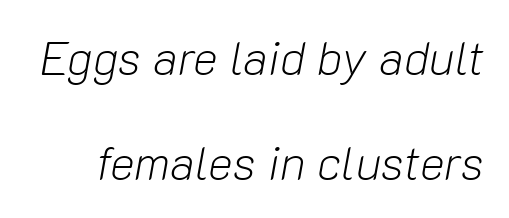
Q: Is the text bold? A: No.
Q: Is the text italic (slanted)? A: Yes, it leans right by about 10 degrees.
Q: Is the text underlined? A: No.
Q: Is the spacing between letters normal or unusually wide? A: Normal.
Q: Is the spacing between lines tight, normal or loose? A: Loose.
Q: Width (condensed, normal, or wide)? A: Normal.
Q: Stroke contrast? A: Low.
Q: x-height? A: Medium.
Q: Monospaced? A: No.
